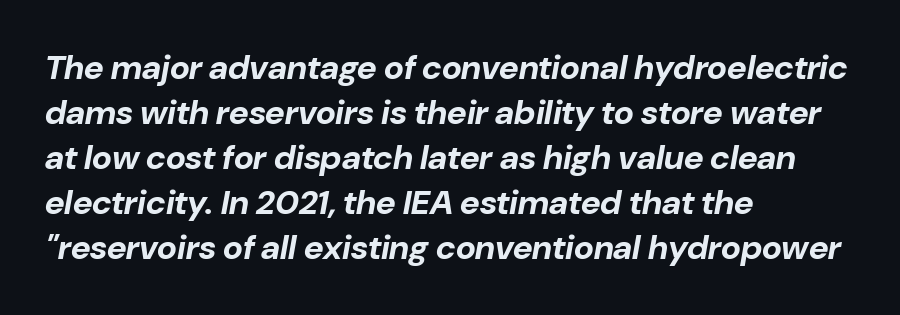
The image shows 34 px bold type, italic (leaning right); set left-aligned, normal line spacing (1.32x), normal letter spacing, not underlined; low stroke contrast and a medium x-height.
